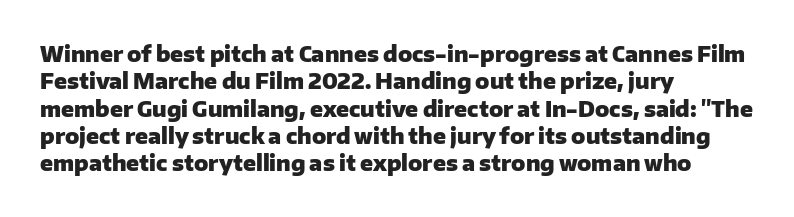
The rendering anchors every line to the left-hand side. This is the regular roman posture of the typeface. A normal amount of white space separates one row of letters from the next. The face used here is rendered with its standard letterfit. A clean baseline with only descenders dipping below it. The sample has been set heavy, in full bold.
